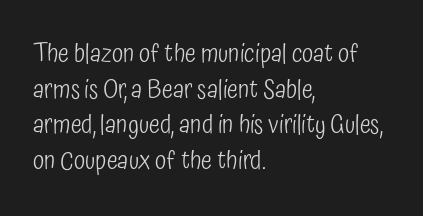
The image shows 26 px text type, upright; set left-aligned, normal line spacing (1.37x), normal letter spacing, not underlined.
